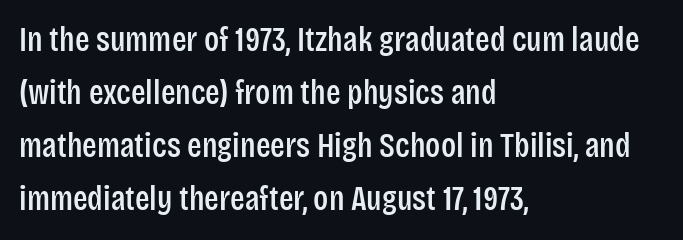
{"serif": "no", "italic": "no", "width": "condensed", "stroke_contrast": "low", "x_height": "large", "monospaced": "no", "underline": "no", "align": "left", "line_spacing": "normal", "line_spacing_ratio": 1.56, "letter_spacing": "normal", "letter_spacing_em": 0.0, "glyph_px": 34}
